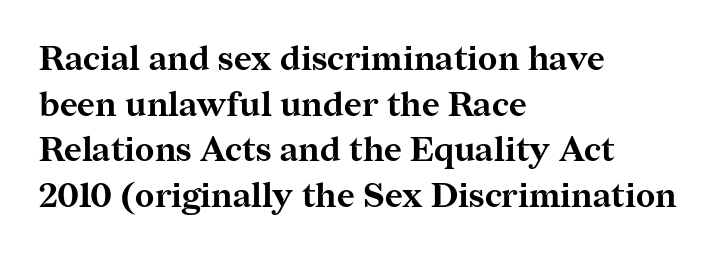
The passage shown is typed in a proportional face where columns would drift. Observe the ordinary spacing: letters are neighbours, not strangers. Line beginnings align vertically; line endings do not. Note: serifs present on the glyphs. The glyphs are unaccompanied by any horizontal stroke below them.
